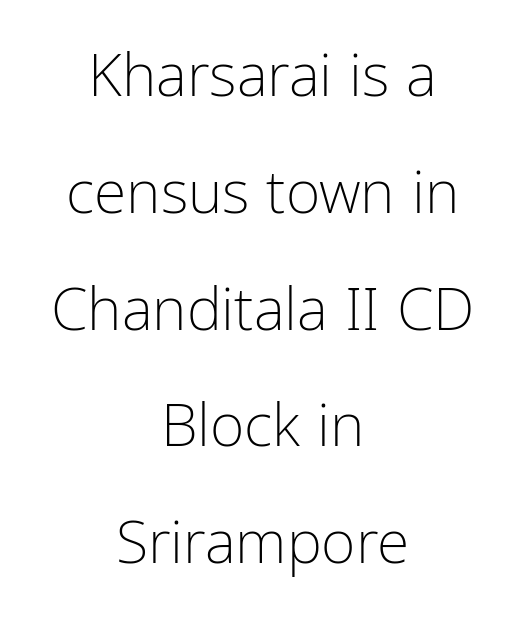
Q: Is the text bold? A: No.
Q: Is the text italic (slanted)? A: No, it is upright.
Q: Is the typeface a serif or a sans-serif typeface? A: Sans-serif.
Q: Is the text underlined? A: No.
Q: How is the paragraph aligned? A: Centered.
Q: Is the spacing between letters normal or unusually wide? A: Normal.
Q: Is the spacing between lines tight, normal or loose? A: Loose.
Q: Width (condensed, normal, or wide)? A: Normal.
Q: Stroke contrast? A: Low.
Q: x-height? A: Medium.
Q: Monospaced? A: No.
